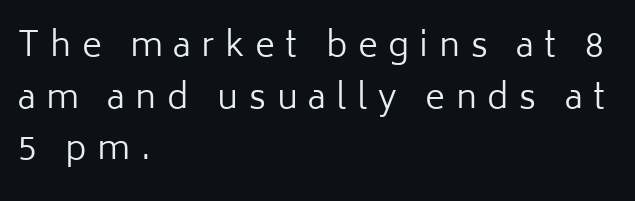
{"serif": "no", "italic": "no", "bold": "no", "weight": "regular", "width": "normal", "stroke_contrast": "low", "x_height": "medium", "monospaced": "no", "underline": "no", "align": "left", "line_spacing": "normal", "line_spacing_ratio": 1.52, "letter_spacing": "wide", "letter_spacing_em": 0.31, "glyph_px": 34}
